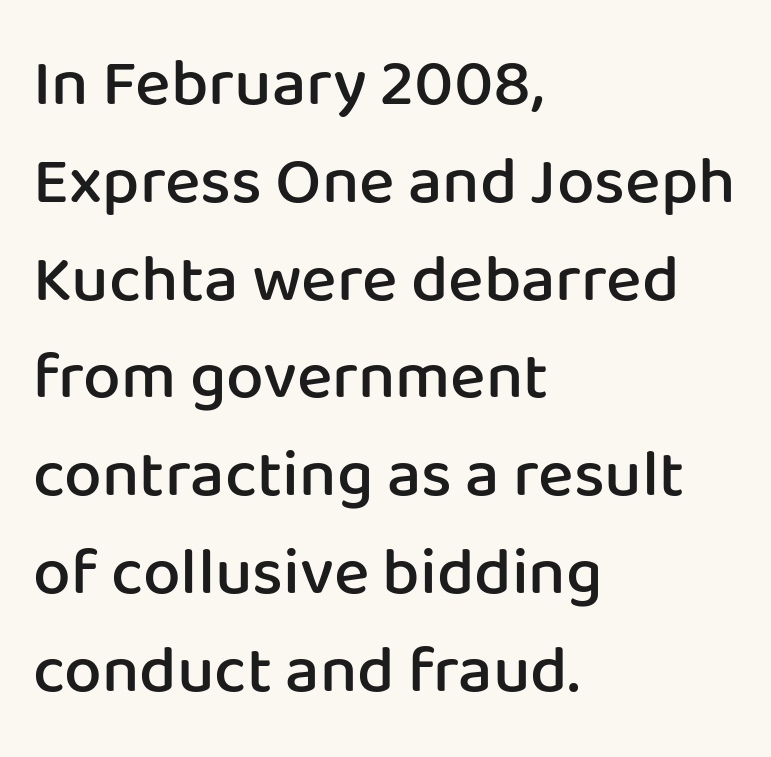
This sample uses an upright cut, with every glyph sitting square on the baseline. This sample is left-justified, so line endings fall wherever the words run out. This is sans-serif lettering, the kind often seen on screens and signage. The strip under each line holds only bare page. No extra tracking has been applied to these lines. The face used here is proportionally spaced, like ordinary book or web type.
